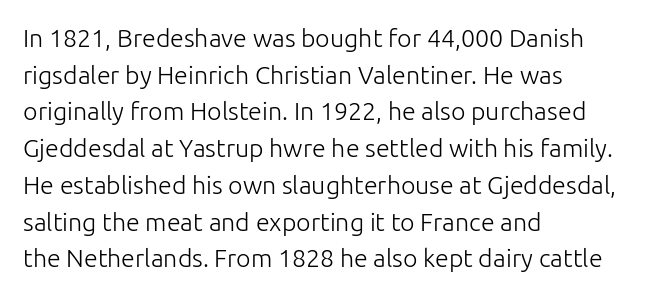
{"italic": "no", "bold": "no", "underline": "no", "align": "left", "line_spacing": "normal", "line_spacing_ratio": 1.47, "letter_spacing": "normal", "letter_spacing_em": 0.0, "glyph_px": 25}
